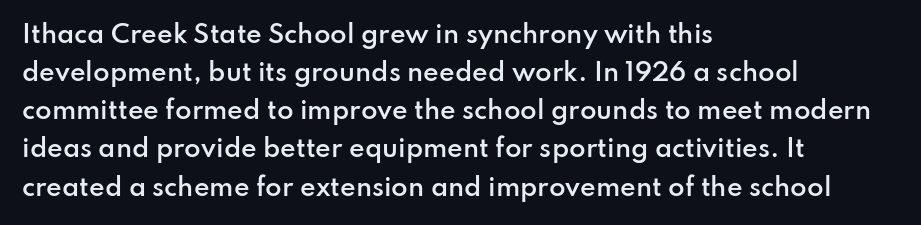
{"italic": "no", "bold": "semi", "underline": "no", "align": "left", "line_spacing": "normal", "line_spacing_ratio": 1.59, "letter_spacing": "normal", "letter_spacing_em": 0.0, "glyph_px": 24}
